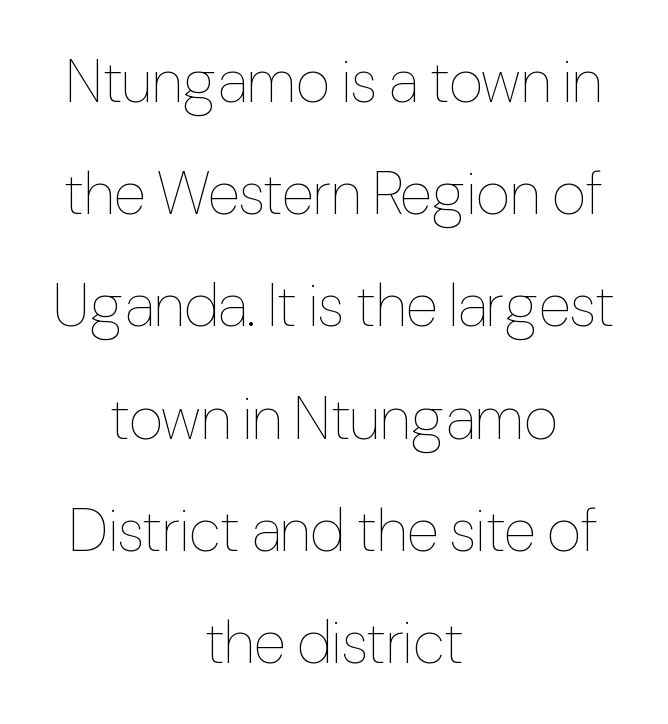
Q: Is the text bold? A: No.
Q: Is the text italic (slanted)? A: No, it is upright.
Q: Is the text underlined? A: No.
Q: How is the paragraph aligned? A: Centered.
Q: Is the spacing between letters normal or unusually wide? A: Normal.
Q: Width (condensed, normal, or wide)? A: Condensed.
Q: Stroke contrast? A: Low.
Q: x-height? A: Medium.
Q: Monospaced? A: No.
